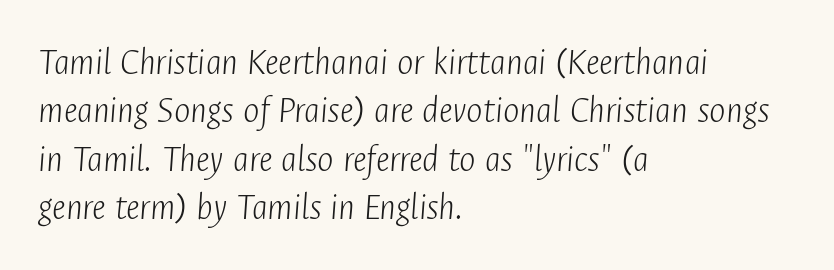
Q: Is the text bold? A: No.
Q: Is the text italic (slanted)? A: Yes, it leans right by about 4 degrees.
Q: Is the text underlined? A: No.
Q: How is the paragraph aligned? A: Left-aligned.
Q: Is the spacing between letters normal or unusually wide? A: Normal.
Q: Width (condensed, normal, or wide)? A: Condensed.
Q: Stroke contrast? A: Low.
Q: x-height? A: Medium.
Q: Monospaced? A: No.
